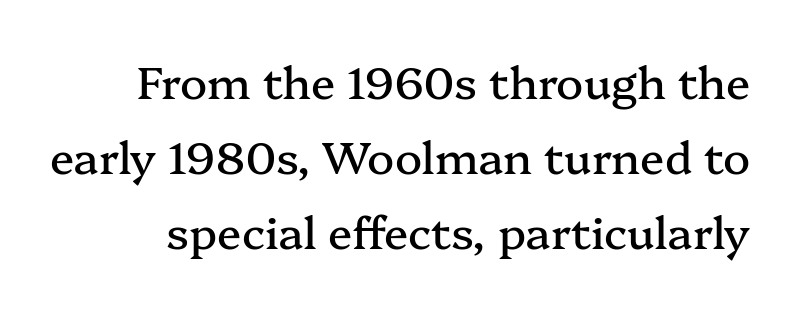
{"serif": "yes", "italic": "no", "width": "normal", "stroke_contrast": "medium", "x_height": "medium", "monospaced": "no", "underline": "no", "line_spacing": "normal", "line_spacing_ratio": 1.67, "letter_spacing": "normal", "letter_spacing_em": 0.0, "glyph_px": 45}
